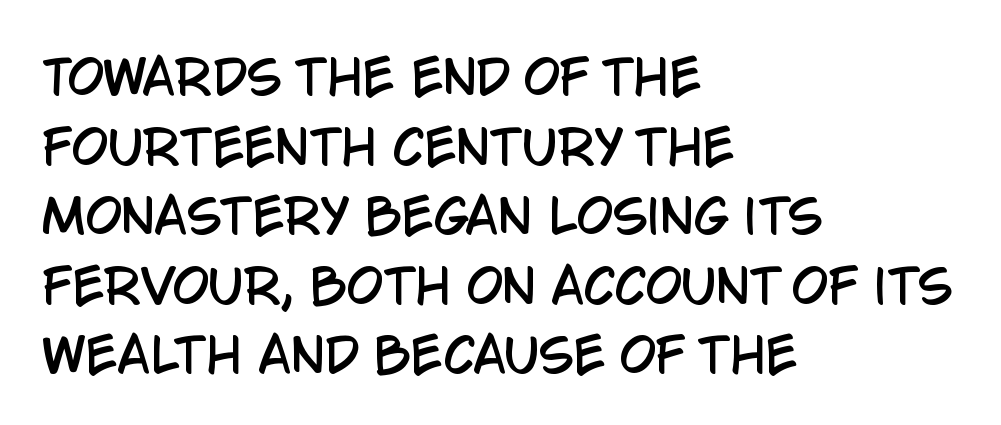
The image shows 47 px condensed sans-serif type, upright; set left-aligned, normal line spacing (1.48x), normal letter spacing, not underlined; low stroke contrast and a large x-height.
